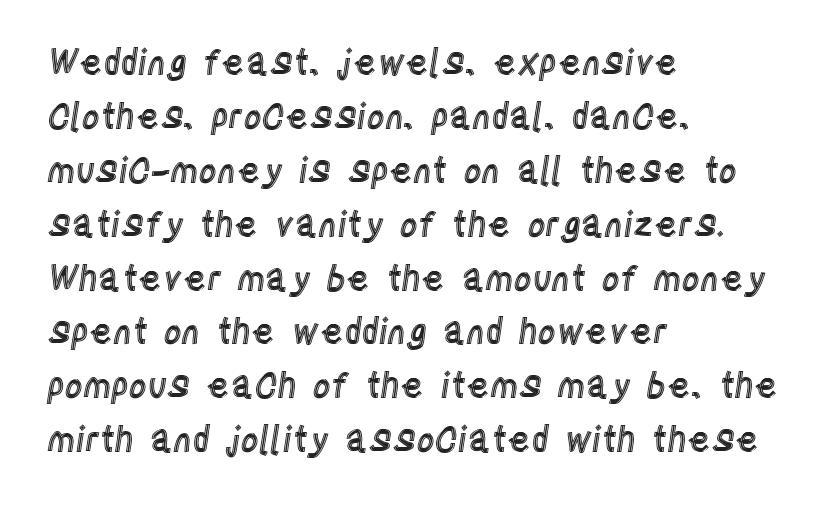
{"width": "condensed", "x_height": "large", "monospaced": "no", "underline": "no", "align": "left", "line_spacing": "normal", "line_spacing_ratio": 1.54, "letter_spacing": "normal", "letter_spacing_em": 0.0, "glyph_px": 35}
